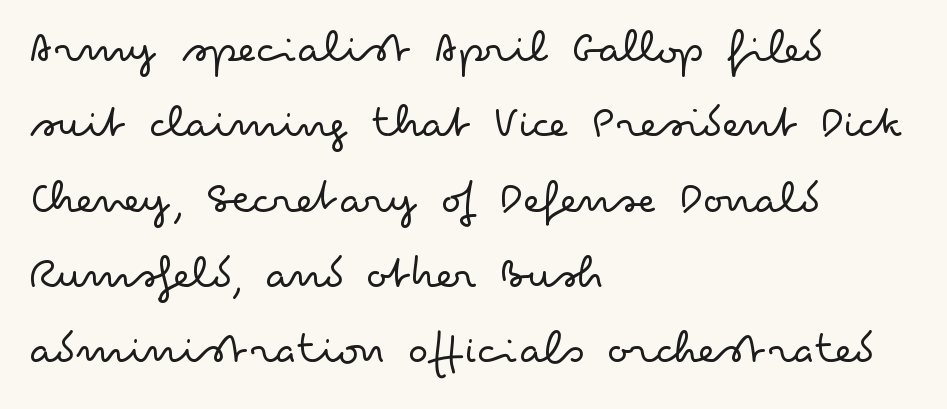
Q: Is the text bold? A: No.
Q: Is the text italic (slanted)? A: No, it is upright.
Q: Is the typeface a serif or a sans-serif typeface? A: Sans-serif.
Q: Is the text underlined? A: No.
Q: How is the paragraph aligned? A: Left-aligned.
Q: Is the spacing between letters normal or unusually wide? A: Normal.
Q: Is the spacing between lines tight, normal or loose? A: Normal.
Q: Width (condensed, normal, or wide)? A: Wide.
Q: Stroke contrast? A: Low.
Q: x-height? A: Small.
Q: Monospaced? A: No.
